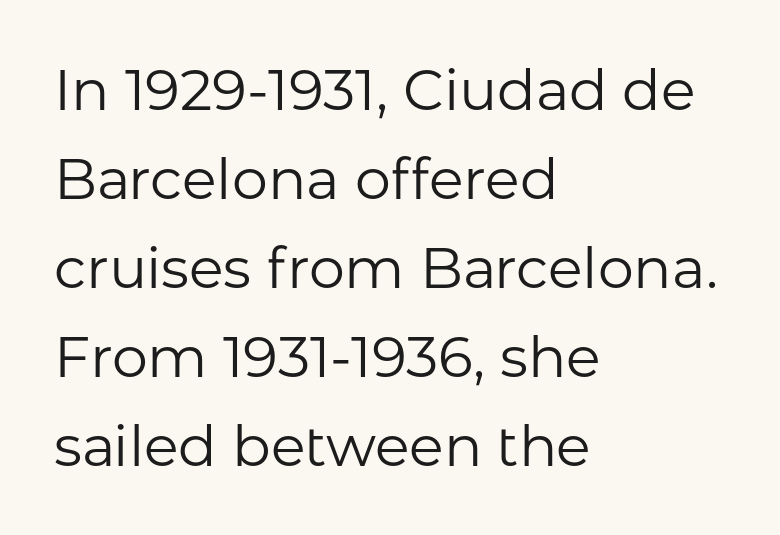
{"serif": "no", "italic": "no", "bold": "no", "weight": "regular", "width": "normal", "stroke_contrast": "low", "x_height": "medium", "monospaced": "no", "underline": "no", "align": "left", "line_spacing": "normal", "line_spacing_ratio": 1.56, "letter_spacing": "normal", "letter_spacing_em": 0.0, "glyph_px": 57}
